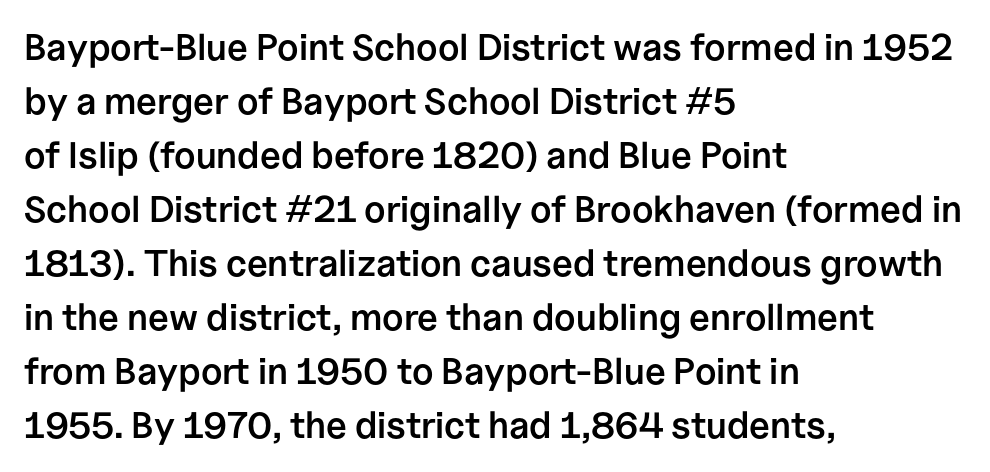
{"serif": "no", "italic": "no", "bold": "semi", "weight": "semibold", "width": "normal", "stroke_contrast": "low", "x_height": "medium", "monospaced": "no", "underline": "no", "align": "left", "line_spacing": "normal", "line_spacing_ratio": 1.46, "letter_spacing": "normal", "letter_spacing_em": 0.0, "glyph_px": 37}
